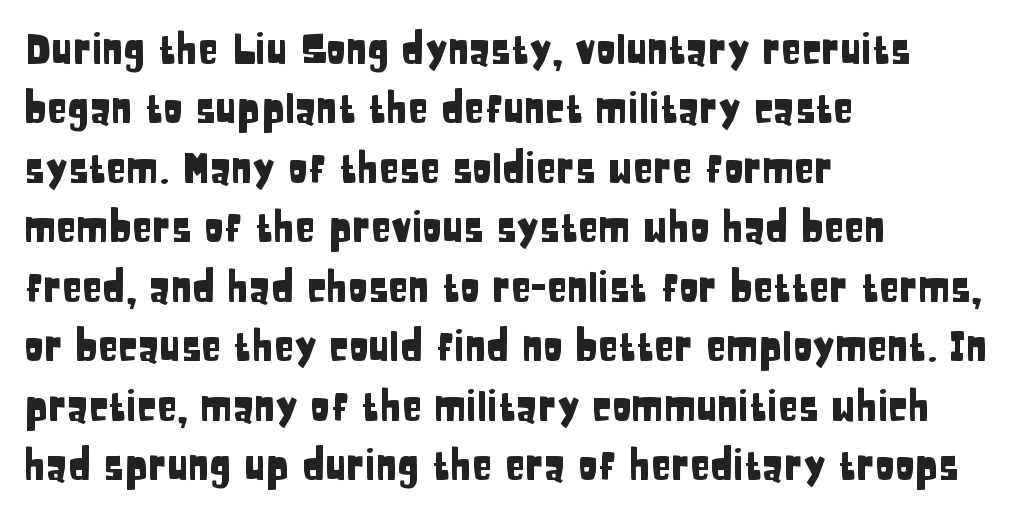
{"serif": "no", "italic": "no", "width": "condensed", "stroke_contrast": "low", "x_height": "large", "monospaced": "no", "underline": "no", "align": "left", "line_spacing": "normal", "line_spacing_ratio": 1.45, "letter_spacing": "normal", "letter_spacing_em": 0.0, "glyph_px": 41}
